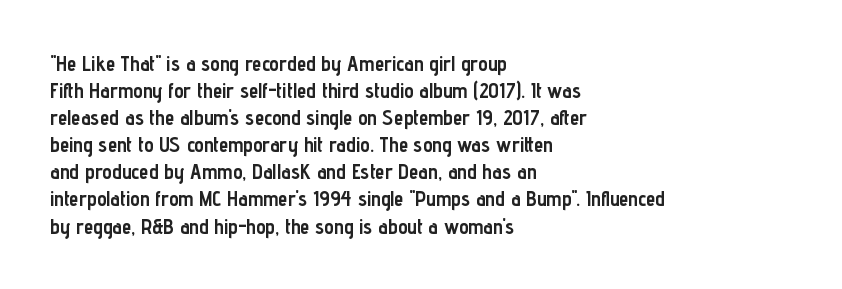
The image shows 21 px bold type, upright; set left-aligned, normal line spacing (1.29x), normal letter spacing, not underlined.
